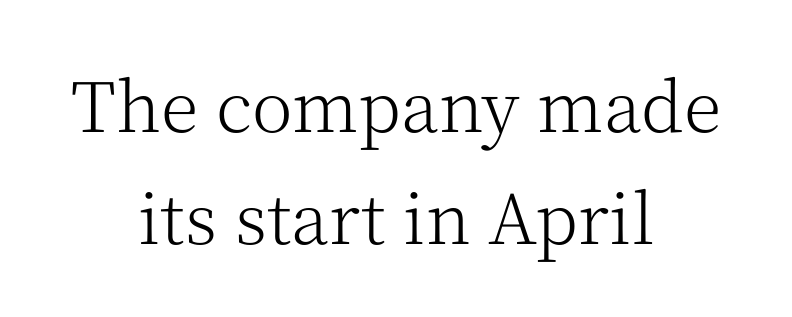
Q: Is the text bold? A: No.
Q: Is the text italic (slanted)? A: No, it is upright.
Q: Is the typeface a serif or a sans-serif typeface? A: Serif.
Q: Is the text underlined? A: No.
Q: How is the paragraph aligned? A: Centered.
Q: Is the spacing between letters normal or unusually wide? A: Normal.
Q: Is the spacing between lines tight, normal or loose? A: Normal.
Q: Width (condensed, normal, or wide)? A: Normal.
Q: Stroke contrast? A: Medium.
Q: x-height? A: Medium.
Q: Monospaced? A: No.
